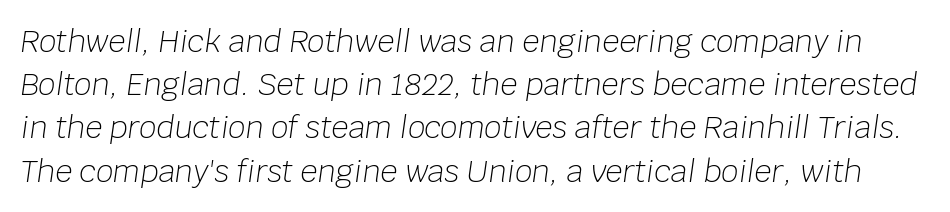
The image shows 30 px light type, italic (leaning right); set normal line spacing (1.44x), normal letter spacing, not underlined; low stroke contrast and a large x-height.
